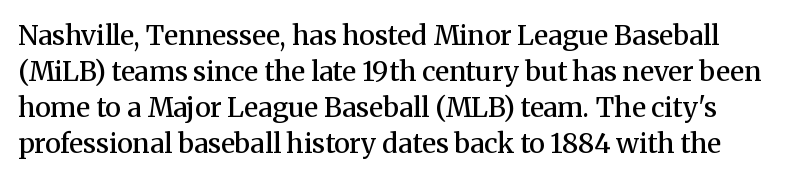
{"italic": "no", "bold": "semi", "underline": "no", "line_spacing": "normal", "line_spacing_ratio": 1.33, "letter_spacing": "normal", "letter_spacing_em": 0.0, "glyph_px": 27}
